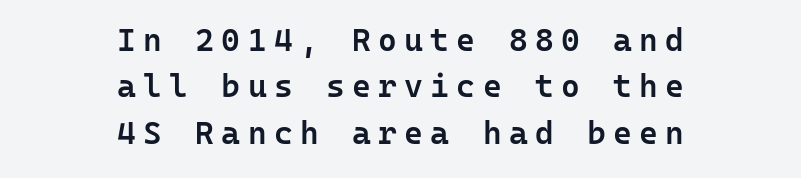
Is this a sans? Yes — the strokes have no serifs. Every character here occupies the same horizontal width, giving the sample a typewriter-like rhythm. Posture: vertical. The gaps between neighbouring characters are conspicuously large. Any mark beneath the type? The region is blank.
